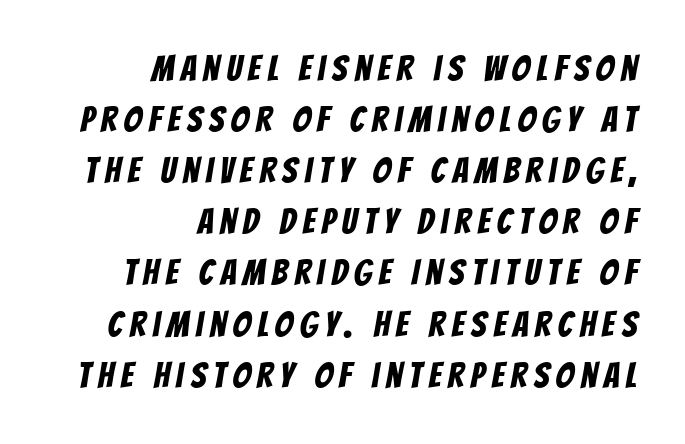
The block of text has a typical density, with ordinary space between rows. Each line ends at the same right margin while the left side varies. The typeface chosen for these lines omits serifs. The face used here is proportionally spaced, like ordinary book or web type. The space beneath each line is pristine and unruled.
